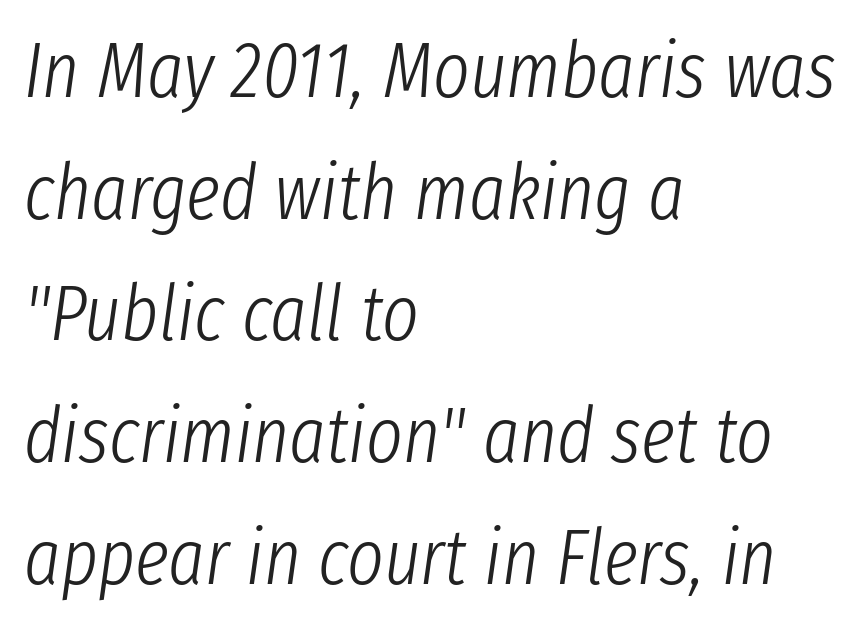
Stems here are at most as thick as an everyday book face. A typesetter would call this proportional, since set widths differ per character. The text block is weighted toward the left margin, trailing off unevenly rightward. Rendered with sloped, italic letterforms. The gap between lines stays unmarked.
